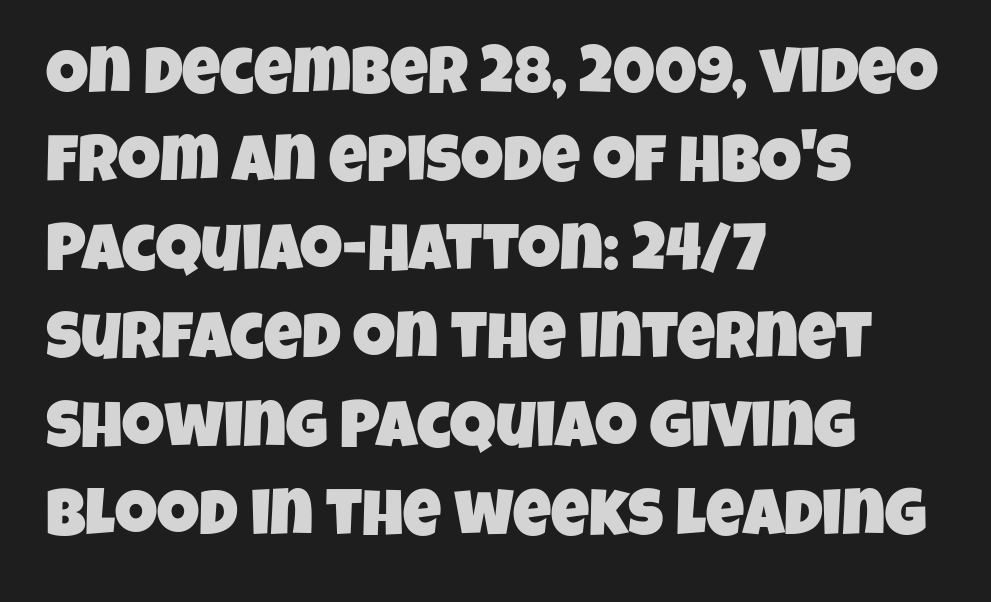
{"serif": "no", "width": "condensed", "stroke_contrast": "low", "x_height": "large", "monospaced": "no", "underline": "no", "align": "left", "line_spacing": "normal", "line_spacing_ratio": 1.34, "letter_spacing": "normal", "letter_spacing_em": 0.0, "glyph_px": 66}
